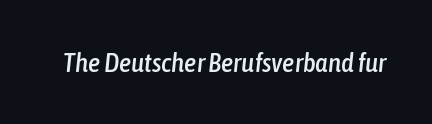
{"italic": "yes", "lean": "right", "slant_degrees": 6, "underline": "no", "letter_spacing": "normal", "letter_spacing_em": 0.0, "glyph_px": 27}
